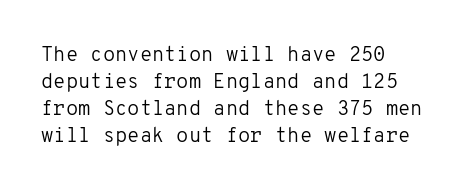
{"italic": "no", "bold": "no", "underline": "no", "line_spacing": "normal", "line_spacing_ratio": 1.35, "letter_spacing": "normal", "letter_spacing_em": 0.0, "glyph_px": 20}
